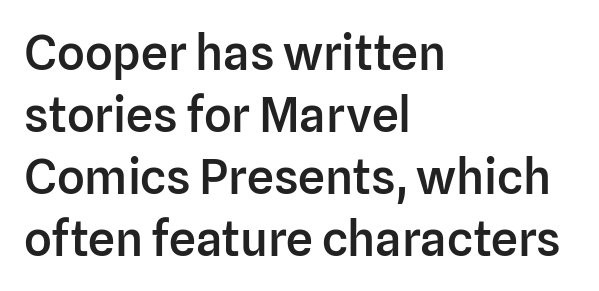
The image shows 48 px semibold sans-serif type, upright; set left-aligned, normal line spacing (1.29x), normal letter spacing, not underlined; low stroke contrast and a medium x-height.
